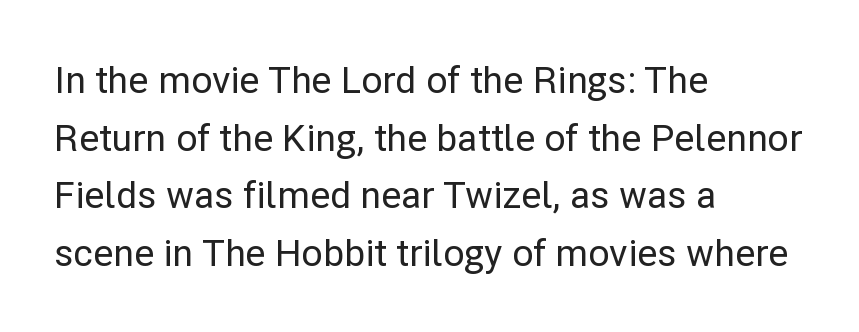
Posture: upright roman. The typesetter chose a ragged-right arrangement here. Letter spacing: default. The characters display no serif detailing; their extremities are plain.
